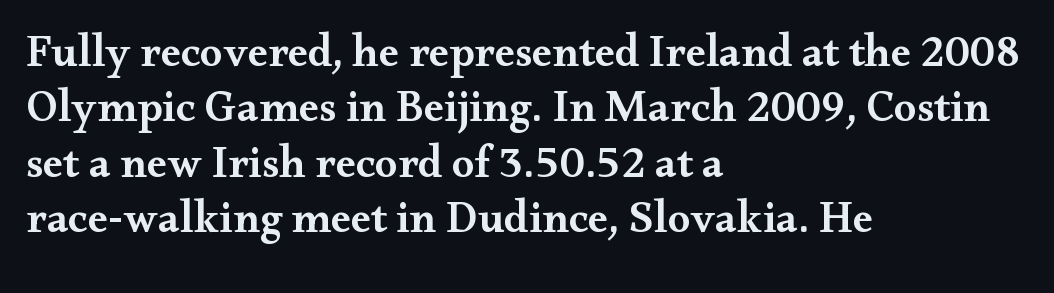
The image shows 45 px semibold, wide serif type, upright; set left-aligned, line spacing 1.23x, normal letter spacing, not underlined; medium stroke contrast and a small x-height.
